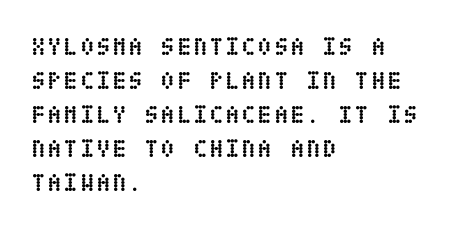
The image shows 25 px bold type, upright; set left-aligned, normal line spacing (1.36x), not underlined.
